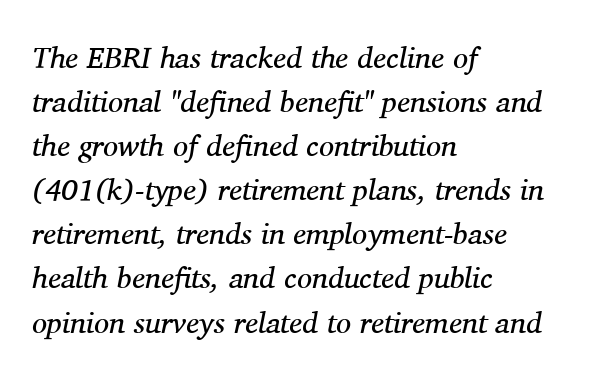
In terms of letterspacing, this is plain default setting. These lines are composed in type with serifs. The space between consecutive lines is moderate. Does the lettering tilt? It does — this is italic. Does the copy run flush right? No — it runs flush left.
